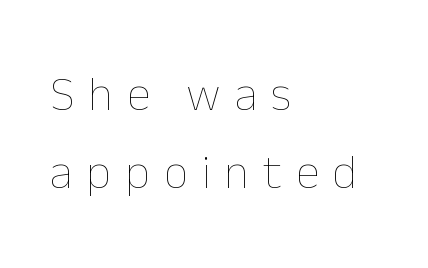
Character widths vary here, with narrow letters taking less room than wide ones. The specimen reads as upright at a glance. Students, observe: this is what conventionally led text looks like. The area under the type is left untouched.
